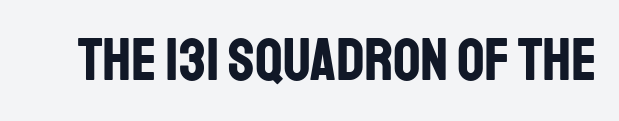
Q: Is the text bold? A: Yes.
Q: Is the text italic (slanted)? A: No, it is upright.
Q: Is the typeface a serif or a sans-serif typeface? A: Sans-serif.
Q: Is the text underlined? A: No.
Q: Is the spacing between letters normal or unusually wide? A: Normal.
Q: Width (condensed, normal, or wide)? A: Condensed.
Q: Stroke contrast? A: Low.
Q: x-height? A: Large.
Q: Monospaced? A: No.
